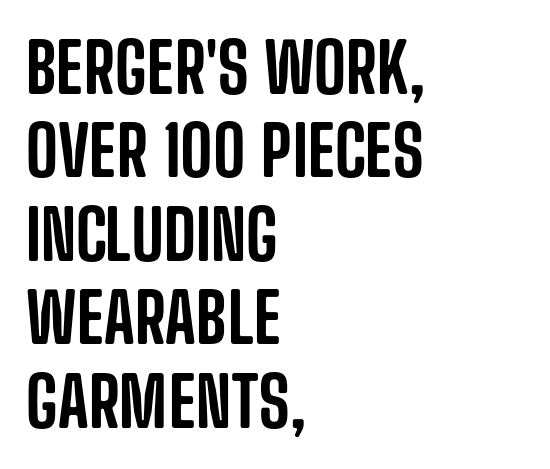
This sample uses an upright cut, with every glyph sitting square on the baseline. Spacing between characters is what you'd get straight out of the box. Teacher's note: observe the even left margin — that is flush-left alignment. These lines are rendered in a variable-pitch font. Letters rest on an invisible, unmarked baseline. Serif or sans? Sans — the stroke terminals are bare.
